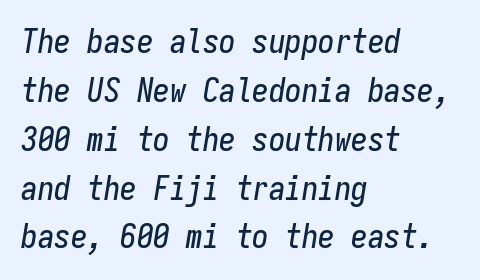
Q: Is the text italic (slanted)? A: Yes, it leans right by about 9 degrees.
Q: Is the text underlined? A: No.
Q: How is the paragraph aligned? A: Left-aligned.
Q: Is the spacing between letters normal or unusually wide? A: Normal.
Q: Is the spacing between lines tight, normal or loose? A: Normal.
Q: Width (condensed, normal, or wide)? A: Condensed.
Q: Stroke contrast? A: Low.
Q: x-height? A: Medium.
Q: Monospaced? A: Yes.
